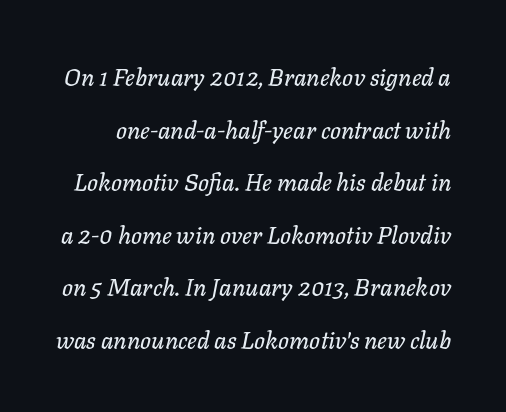
Q: Is the text italic (slanted)? A: Yes, it leans right by about 11 degrees.
Q: Is the text underlined? A: No.
Q: Is the spacing between letters normal or unusually wide? A: Normal.
Q: Is the spacing between lines tight, normal or loose? A: Loose.
